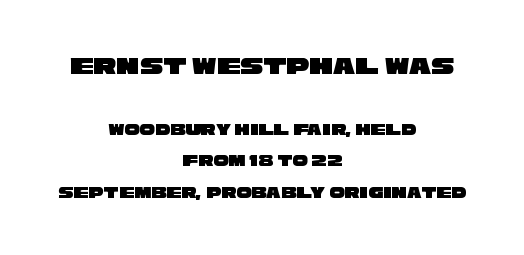
These lines are centered, leaving both edges ragged. Inter-character spacing is left at the font's built-in metrics. Visually, the top section dominates because its glyphs are scaled up. The specimen omits any rule beneath the text block's lines.
